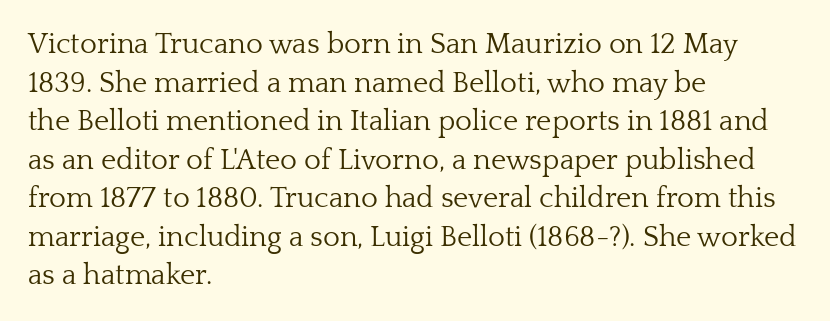
Q: Is the text bold? A: No.
Q: Is the text italic (slanted)? A: No, it is upright.
Q: Is the typeface a serif or a sans-serif typeface? A: Serif.
Q: Is the text underlined? A: No.
Q: How is the paragraph aligned? A: Left-aligned.
Q: Is the spacing between letters normal or unusually wide? A: Normal.
Q: Is the spacing between lines tight, normal or loose? A: Normal.
Q: Width (condensed, normal, or wide)? A: Normal.
Q: Stroke contrast? A: Low.
Q: x-height? A: Medium.
Q: Monospaced? A: No.
